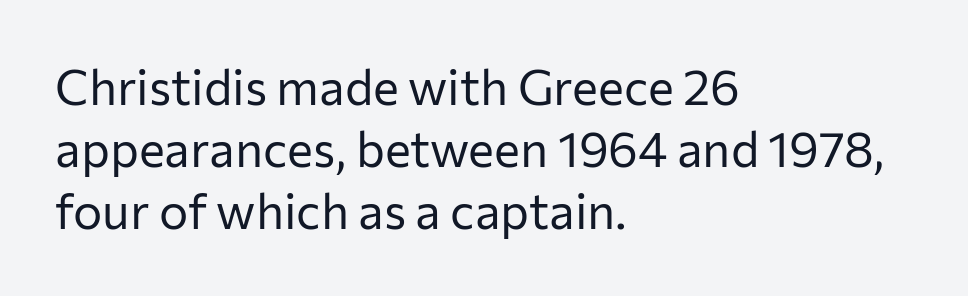
You can tell it's not italic because the verticals are truly vertical. The passage shown is typeset with a sans-serif family. You could call the tracking neutral — neither tight nor loose. These lines sit exactly where default settings would place them. Unbolded letterforms with no extra heft.
